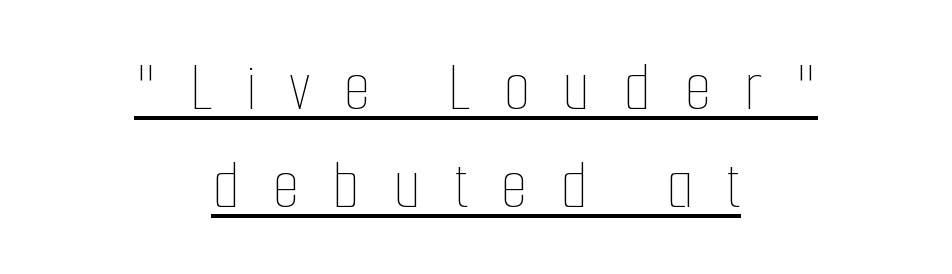
If you measured baseline to baseline, you'd find a middling distance. The passage shown is underscored from start to finish. The weight would be labelled regular, book, light, or lighter still. The paragraph shown floats in the horizontal middle. The type is letterspaced generously, with wide tracking.
